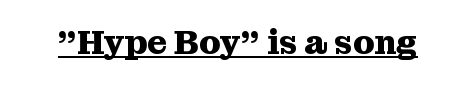
Style check: upright. A typesetter would call this proportional, since set widths differ per character. The face used here has the dense, thick strokes of a bold. The font family rendered here belongs to the serif group. Standard letterfit; no display-style spreading of the glyphs.
